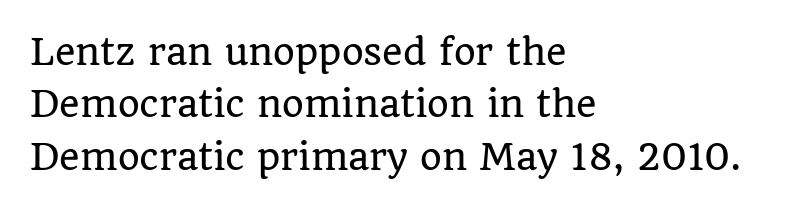
Quick note: not italic, upright. In terms of letterspacing, this is plain default setting. This rendering uses left alignment, leaving the right contour irregular. The space directly below the letters is spotless. This rendering employs a face with finishing strokes, i.e., a serif. The letters advance in unequal steps, a hallmark of proportional type.
